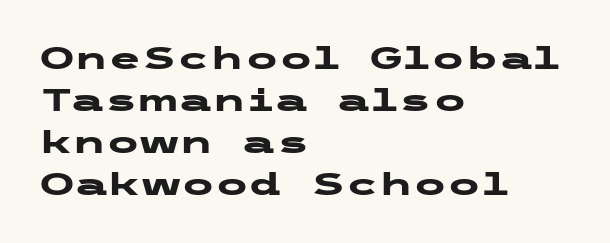
The image shows 31 px heavy, wide sans-serif type, upright; set left-aligned, normal line spacing (1.36x), normal letter spacing, not underlined; low stroke contrast and a medium x-height.
